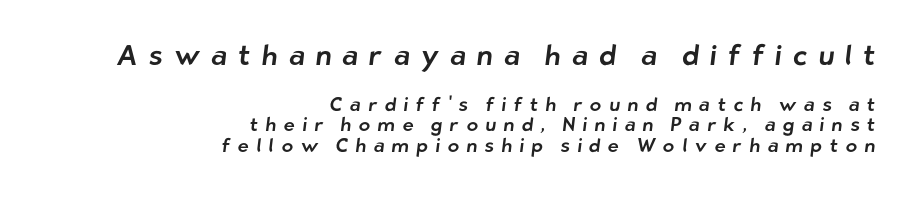
Compare the two chunks: the upper has the greater cap height. The leading is snug, giving the passage a crowded texture. Note the varied advance widths — an 'i' is clearly narrower than an 'm'. You could only call the tracking loose — the letters float apart.
